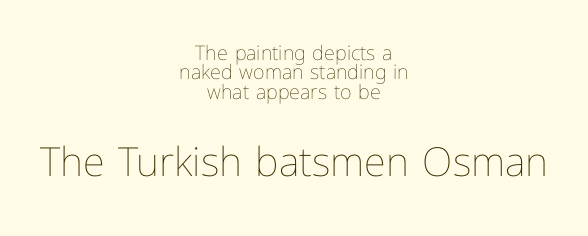
The image shows 40 px thin type, upright; set centered, tight line spacing (0.97x), normal letter spacing, not underlined; the second (bottom) block is 2.0x larger; low stroke contrast and a medium x-height.
